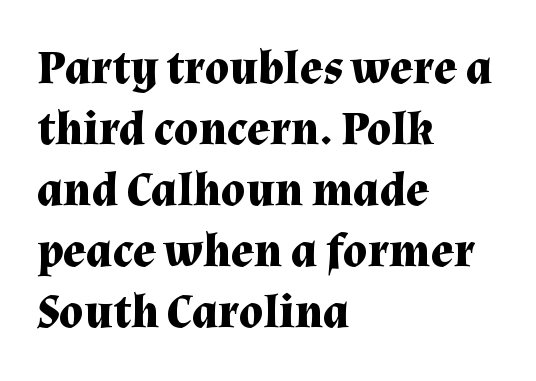
Examine the stroke ends and you'll spot serifs. The typography opts for an upright posture over an oblique one. Unmarked baselines from the first word to the last. In terms of weight, the rendering is a true, heavy bold. Note the varied advance widths — an 'i' is clearly narrower than an 'm'.
